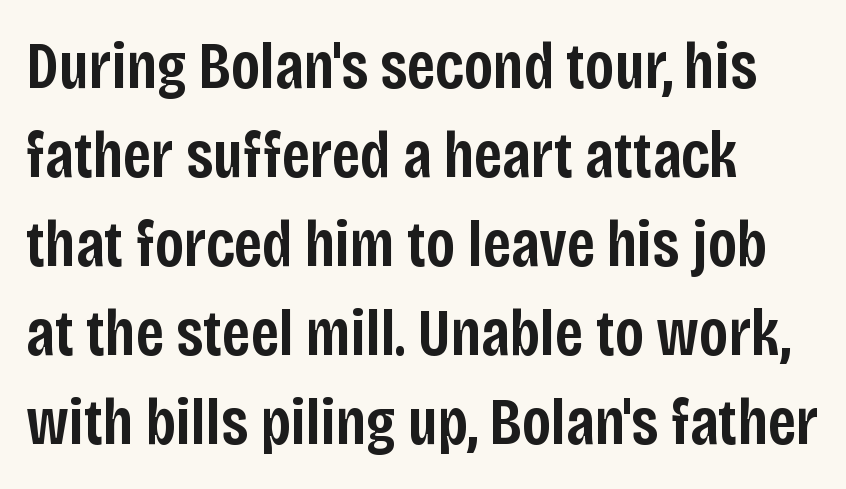
The image shows 66 px semibold, condensed sans-serif type, upright; set left-aligned, normal line spacing (1.35x), normal letter spacing, not underlined; low stroke contrast and a large x-height.
